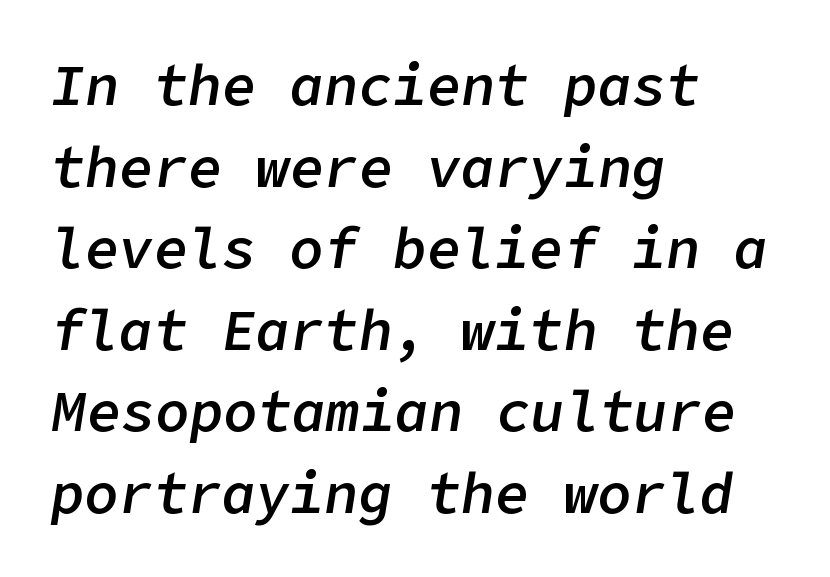
{"italic": "yes", "lean": "right", "slant_degrees": 9, "bold": "semi", "weight": "semibold", "width": "normal", "stroke_contrast": "low", "x_height": "medium", "underline": "no", "align": "left", "line_spacing": "normal", "line_spacing_ratio": 1.43, "letter_spacing": "normal", "letter_spacing_em": 0.0, "glyph_px": 57}
